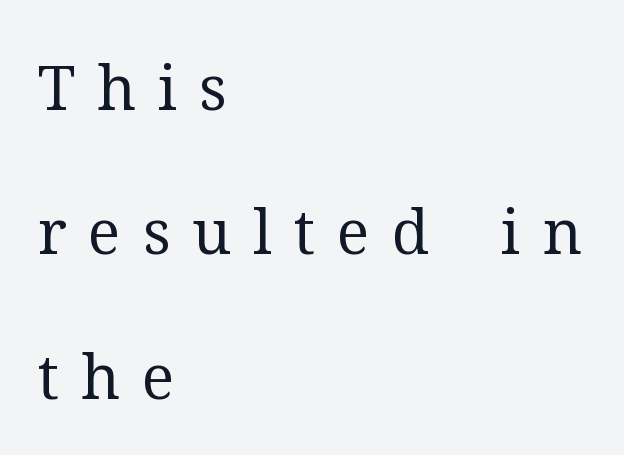
Q: Is the text bold? A: No.
Q: Is the text italic (slanted)? A: No, it is upright.
Q: Is the typeface a serif or a sans-serif typeface? A: Serif.
Q: Is the text underlined? A: No.
Q: How is the paragraph aligned? A: Left-aligned.
Q: Is the spacing between letters normal or unusually wide? A: Unusually wide.
Q: Is the spacing between lines tight, normal or loose? A: Loose.
Q: Width (condensed, normal, or wide)? A: Normal.
Q: Stroke contrast? A: Medium.
Q: x-height? A: Medium.
Q: Monospaced? A: No.
